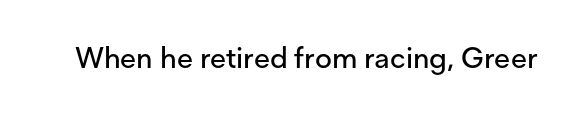
The image shows 29 px sans-serif type, upright; set normal letter spacing, not underlined; low stroke contrast and a medium x-height.
